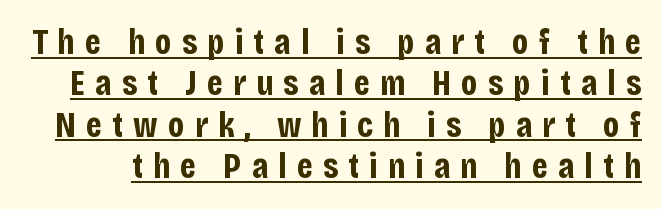
Look at the bottom of the vertical strokes: they stop flat, with no serifs. The rendering uses the underline text-decoration. The passage shown is emphatically bold. Glyph-to-glyph distance is far greater than everyday printed text. The font's upright variant was chosen for this text.
